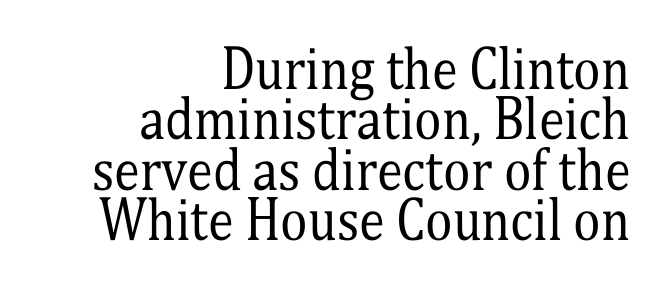
{"serif": "yes", "italic": "no", "bold": "no", "weight": "regular", "width": "condensed", "stroke_contrast": "medium", "x_height": "medium", "monospaced": "no", "underline": "no", "align": "right", "line_spacing": "tight", "line_spacing_ratio": 0.97, "letter_spacing": "normal", "letter_spacing_em": 0.0, "glyph_px": 52}
